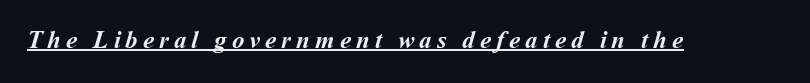
I'd describe the lettering as bold — thick and assertive. Here the glyphs are tracked loosely, breaking word shapes into spaced letters. Like a heading marked for emphasis, these lines bear an underscore.
